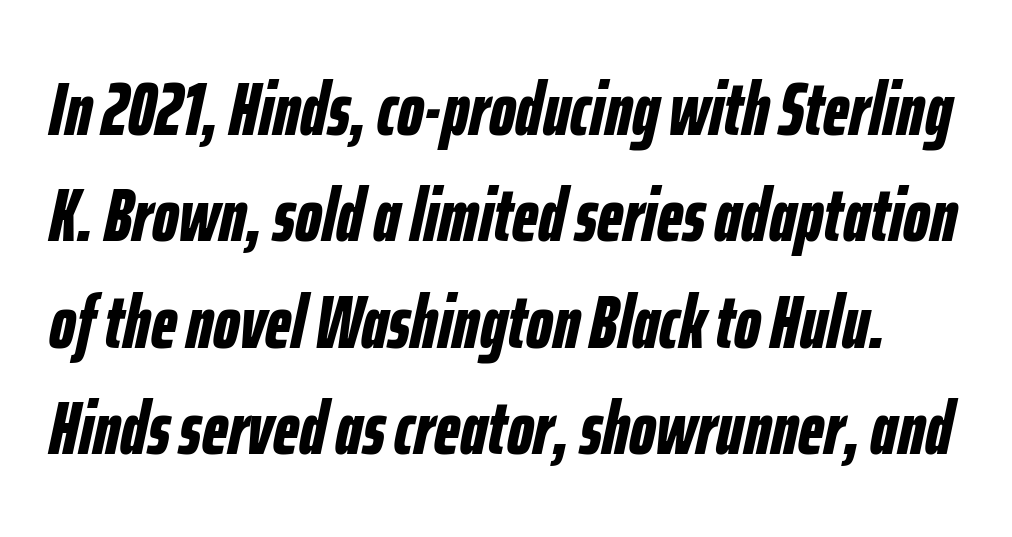
The image shows 75 px bold, condensed type, italic (leaning right); set normal line spacing (1.42x), normal letter spacing, not underlined; low stroke contrast and a medium x-height.
